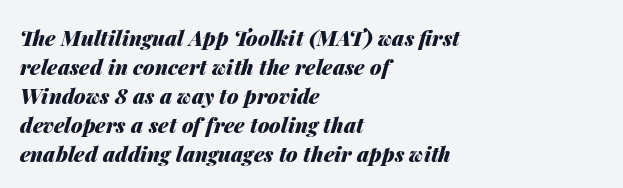
Q: Is the text bold? A: Yes.
Q: Is the text italic (slanted)? A: Yes, it leans right by about 14 degrees.
Q: Is the text underlined? A: No.
Q: How is the paragraph aligned? A: Left-aligned.
Q: Is the spacing between letters normal or unusually wide? A: Normal.
Q: Is the spacing between lines tight, normal or loose? A: Normal.
